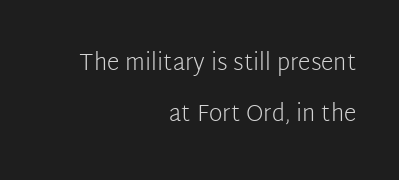
Q: Is the text bold? A: No.
Q: Is the text italic (slanted)? A: No, it is upright.
Q: Is the text underlined? A: No.
Q: How is the paragraph aligned? A: Right-aligned.
Q: Is the spacing between letters normal or unusually wide? A: Normal.
Q: Is the spacing between lines tight, normal or loose? A: Loose.
